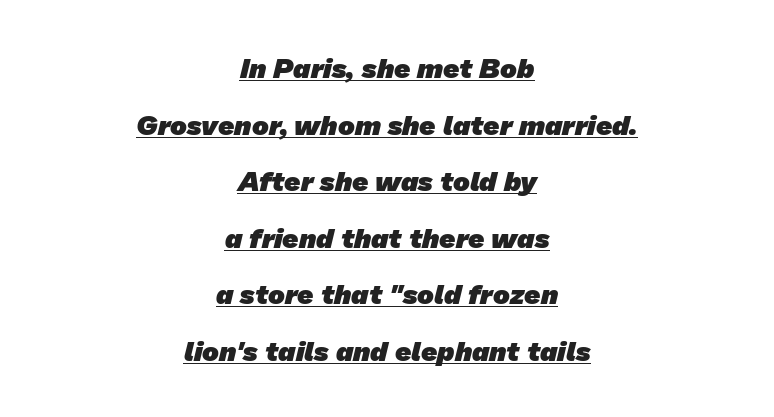
{"serif": "no", "bold": "yes", "weight": "heavy", "width": "normal", "stroke_contrast": "low", "x_height": "medium", "monospaced": "no", "underline": "yes", "align": "center", "line_spacing": "loose", "line_spacing_ratio": 2.02, "letter_spacing": "normal", "letter_spacing_em": 0.0, "glyph_px": 28}
